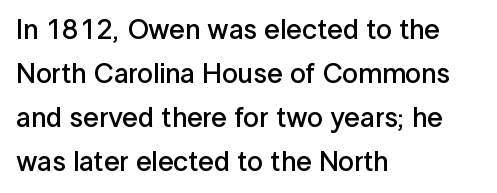
The image shows 28 px semibold sans-serif type, upright; set left-aligned, normal line spacing (1.57x), normal letter spacing, not underlined; low stroke contrast and a medium x-height.
